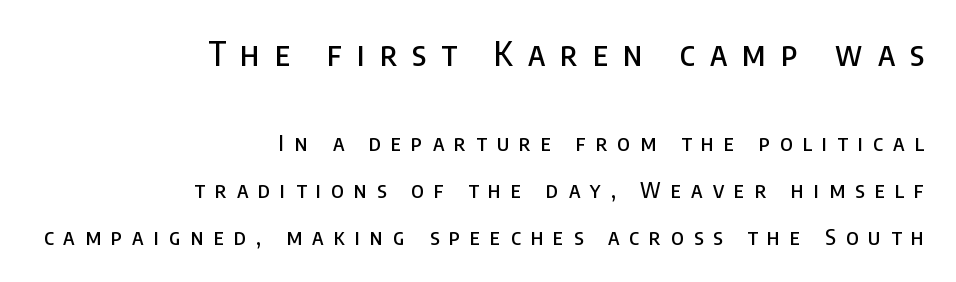
Q: Is the text italic (slanted)? A: No, it is upright.
Q: Is the typeface a serif or a sans-serif typeface? A: Sans-serif.
Q: Is the text underlined? A: No.
Q: How is the paragraph aligned? A: Right-aligned.
Q: Is the spacing between letters normal or unusually wide? A: Unusually wide.
Q: Is the spacing between lines tight, normal or loose? A: Loose.
Q: Which block of text is set in a larger size, the first (top) or the second (bottom)? A: The first (top) one.
Q: Width (condensed, normal, or wide)? A: Condensed.
Q: Stroke contrast? A: Low.
Q: x-height? A: Large.
Q: Monospaced? A: No.
